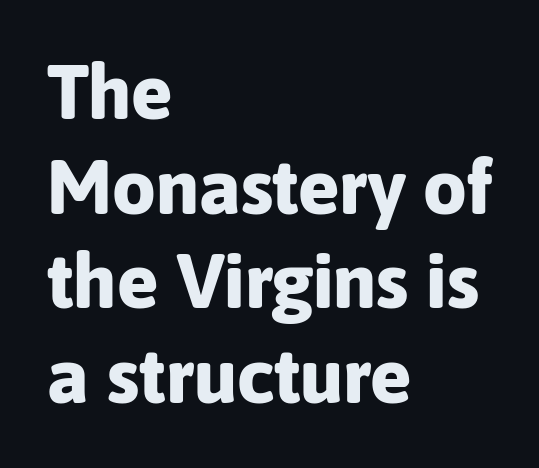
The image shows 77 px bold sans-serif type, upright; set left-aligned, line spacing 1.23x, normal letter spacing, not underlined; low stroke contrast and a medium x-height.
